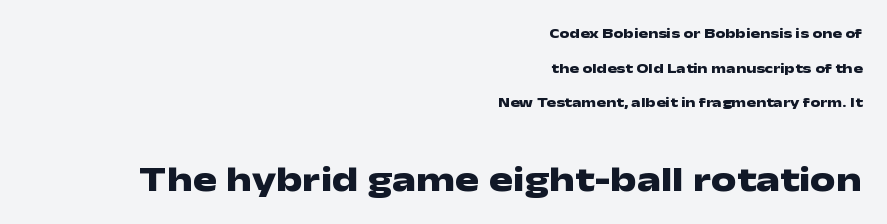
{"serif": "no", "italic": "no", "bold": "yes", "weight": "heavy", "width": "wide", "stroke_contrast": "low", "x_height": "medium", "monospaced": "no", "underline": "no", "align": "right", "line_spacing": "loose", "line_spacing_ratio": 2.47, "letter_spacing": "normal", "letter_spacing_em": 0.0, "larger_block": "second", "size_ratio": 2.57, "glyph_px": 36}
